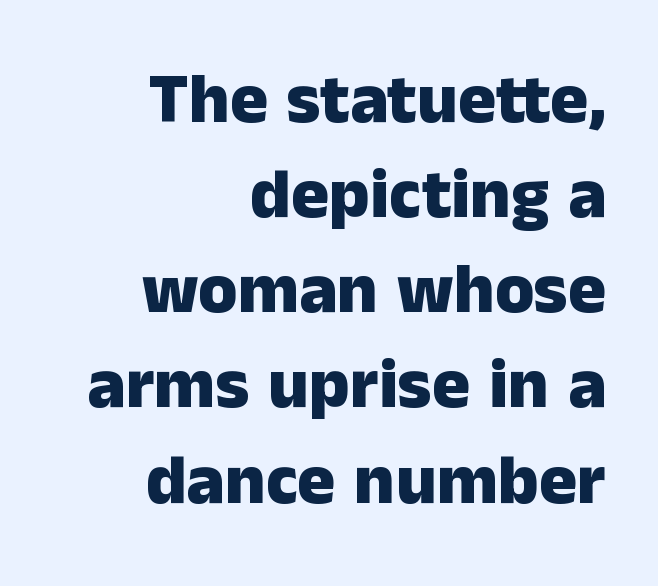
{"serif": "no", "italic": "no", "bold": "yes", "weight": "heavy", "width": "normal", "stroke_contrast": "low", "x_height": "medium", "monospaced": "no", "underline": "no", "align": "right", "line_spacing": "normal", "line_spacing_ratio": 1.34, "letter_spacing": "normal", "letter_spacing_em": 0.0, "glyph_px": 71}
